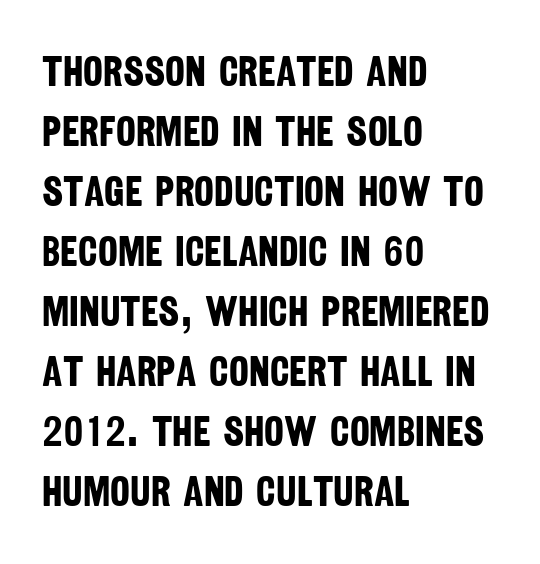
The image shows 42 px bold, condensed sans-serif type; set left-aligned, normal line spacing (1.43x), normal letter spacing, not underlined; low stroke contrast and a large x-height.
